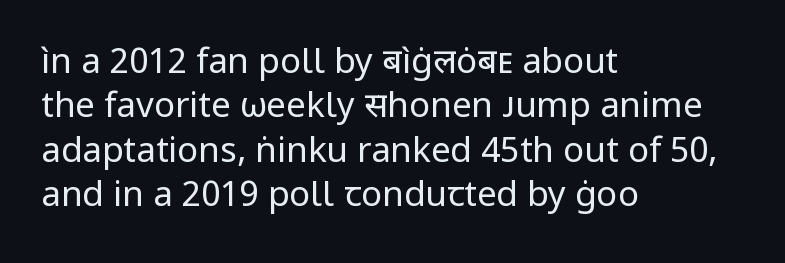
Q: Is the text bold? A: No.
Q: Is the text italic (slanted)? A: No, it is upright.
Q: Is the typeface a serif or a sans-serif typeface? A: Sans-serif.
Q: Is the text underlined? A: No.
Q: How is the paragraph aligned? A: Left-aligned.
Q: Is the spacing between letters normal or unusually wide? A: Normal.
Q: Is the spacing between lines tight, normal or loose? A: Normal.
Q: Width (condensed, normal, or wide)? A: Normal.
Q: Stroke contrast? A: Low.
Q: x-height? A: Medium.
Q: Monospaced? A: No.
